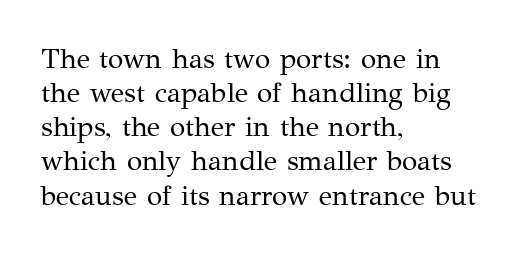
In terms of letterspacing, this is plain default setting. It's the straight-up-and-down kind of type. The passage shown is typeset with a serif family. Check under the words: just untouched page. Layout note: lines flush left. Each letter keeps its own natural width here, so spacing adapts to shape.
